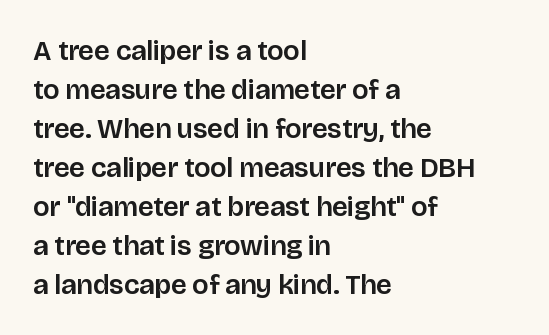
The lettering stays uniformly vertical, giving the passage a roman look. The face used here is a sans, in the tradition of grotesques and geometrics. The text block is weighted toward the left margin, trailing off unevenly rightward. Rows of type keep a routine distance in the vertical direction.
